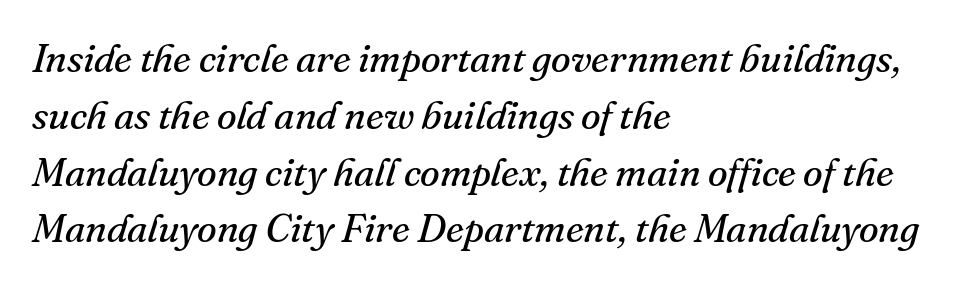
Think of a printed novel: that variable character pitch is what you see here. Does the lettering tilt? It does — this is italic. These glyphs show unthickened strokes, regular width or finer. The passage is arranged the way most books set body copy — flush left. This sample uses a serif face.
